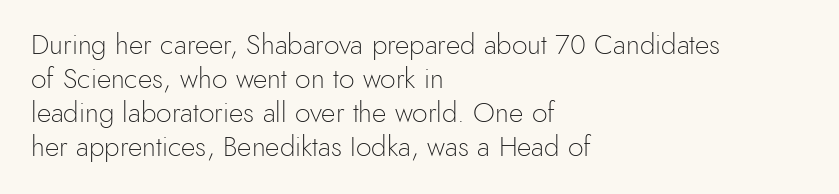
Q: Is the text bold? A: No.
Q: Is the text italic (slanted)? A: No, it is upright.
Q: Is the typeface a serif or a sans-serif typeface? A: Sans-serif.
Q: Is the text underlined? A: No.
Q: How is the paragraph aligned? A: Left-aligned.
Q: Is the spacing between letters normal or unusually wide? A: Normal.
Q: Width (condensed, normal, or wide)? A: Normal.
Q: x-height? A: Small.
Q: Monospaced? A: No.
